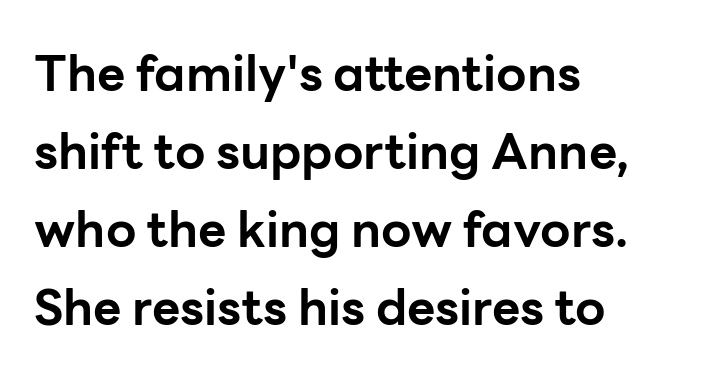
Spacing verdict: proportional, widths tailored to each character. Posture: vertical. Students, this is bold: see how much ink each stroke carries. Normally led — the rows are evenly, conventionally spaced.
